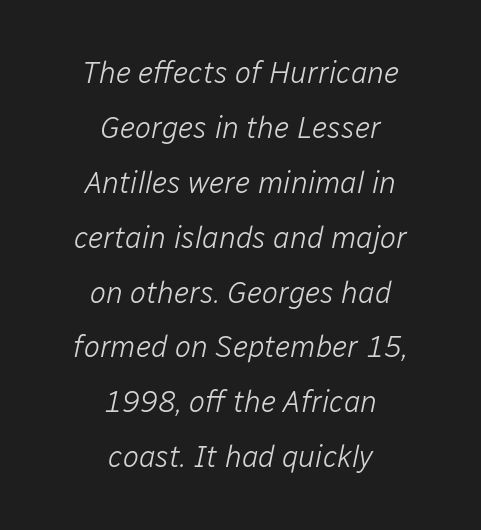
The weight would be labelled regular, book, light, or lighter still. Visually the block forms a symmetrical silhouette, jagged on both flanks. Slant detected: the letters are inclined. Has an underline been added? It has not. You could call the tracking neutral — neither tight nor loose.
